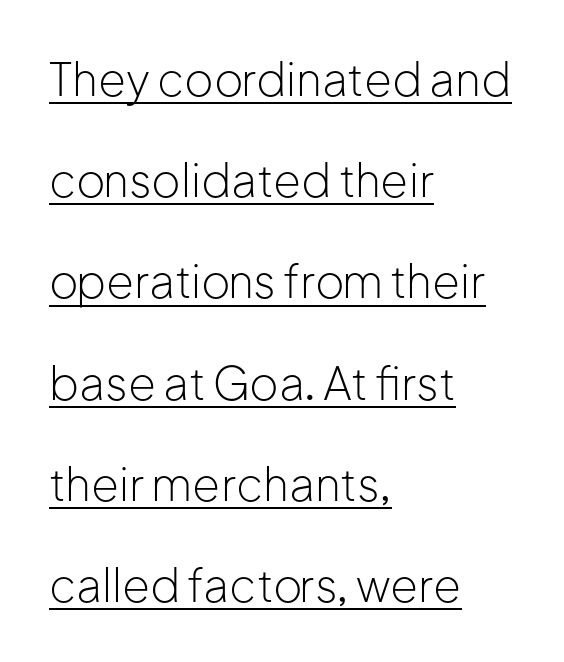
{"serif": "no", "italic": "no", "bold": "no", "weight": "light", "width": "normal", "stroke_contrast": "low", "x_height": "medium", "monospaced": "no", "underline": "yes", "align": "left", "line_spacing": "loose", "line_spacing_ratio": 2.25, "letter_spacing": "normal", "letter_spacing_em": 0.0, "glyph_px": 45}
